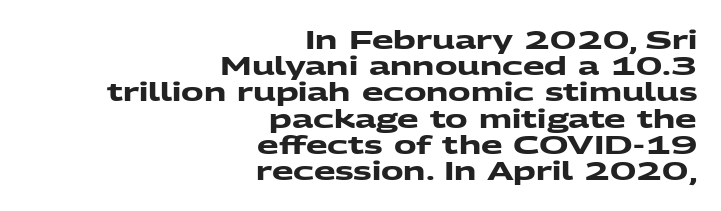
{"bold": "yes", "underline": "no", "align": "right", "line_spacing": "tight", "line_spacing_ratio": 1.05, "letter_spacing": "normal", "letter_spacing_em": 0.0, "glyph_px": 25}
